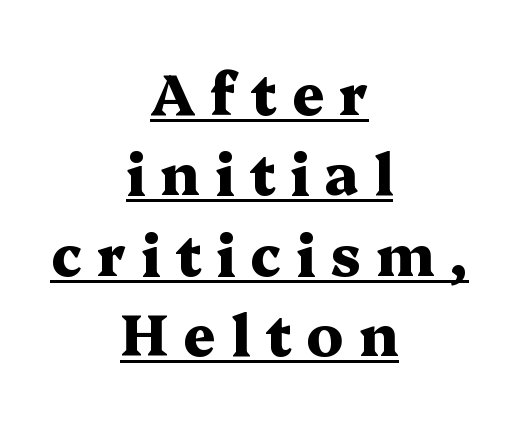
Does the leading feel generous? No, just average. Classification — serif. The characters look thick and weighty, a clear bold. Someone cranked the tracking dial way up on this one.
